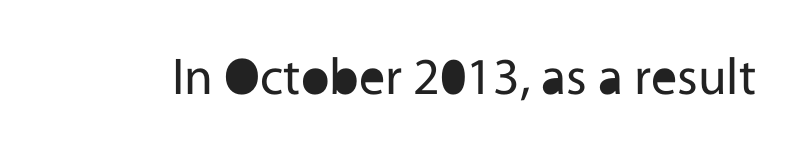
Q: Is the text bold? A: No.
Q: Is the text italic (slanted)? A: No, it is upright.
Q: Is the typeface a serif or a sans-serif typeface? A: Sans-serif.
Q: Is the text underlined? A: No.
Q: Is the spacing between letters normal or unusually wide? A: Normal.
Q: Width (condensed, normal, or wide)? A: Normal.
Q: x-height? A: Medium.
Q: Monospaced? A: No.
